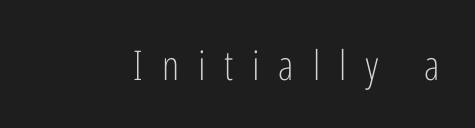
{"serif": "no", "italic": "no", "bold": "no", "weight": "light", "width": "condensed", "stroke_contrast": "low", "x_height": "medium", "monospaced": "no", "underline": "no", "letter_spacing": "wide", "letter_spacing_em": 0.46, "glyph_px": 41}
